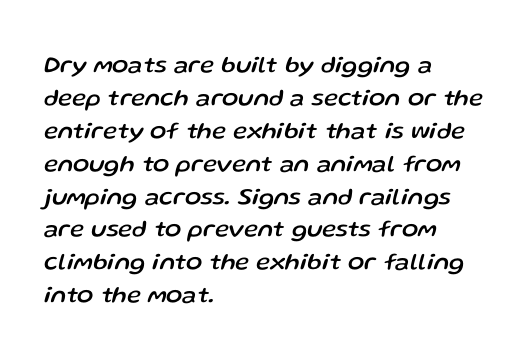
Q: Is the text italic (slanted)? A: Yes, it leans right by about 13 degrees.
Q: Is the text underlined? A: No.
Q: How is the paragraph aligned? A: Left-aligned.
Q: Is the spacing between letters normal or unusually wide? A: Normal.
Q: Is the spacing between lines tight, normal or loose? A: Normal.
